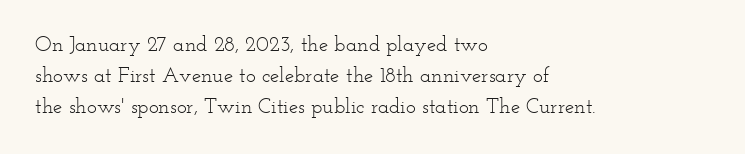
The image shows 21 px text type, upright; set left-aligned, normal line spacing (1.47x), normal letter spacing, not underlined.
